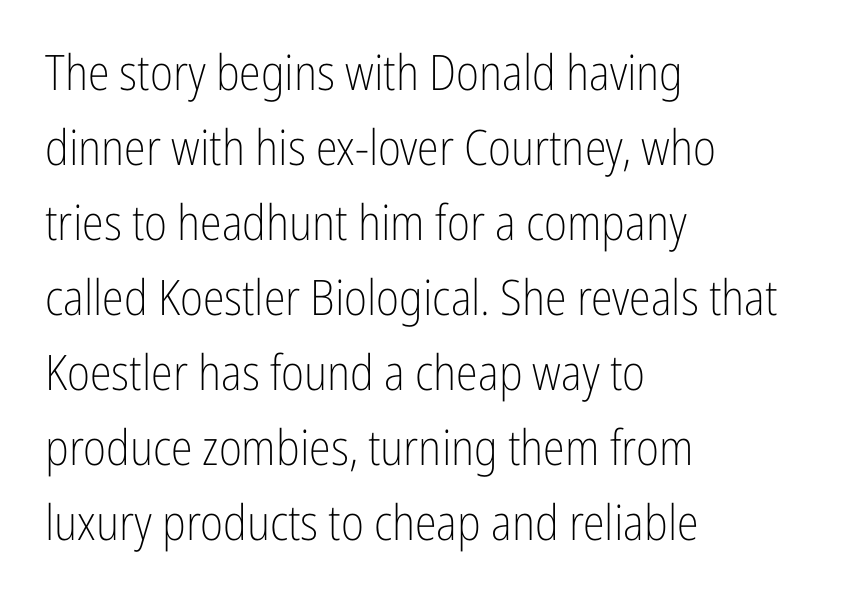
The image shows 49 px light, condensed sans-serif type, upright; set left-aligned, normal line spacing (1.53x), normal letter spacing, not underlined; low stroke contrast and a medium x-height.
